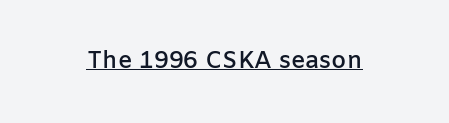
Q: Is the text bold? A: Semi-bold.
Q: Is the text italic (slanted)? A: No, it is upright.
Q: Is the text underlined? A: Yes.
Q: Is the spacing between letters normal or unusually wide? A: Normal.
